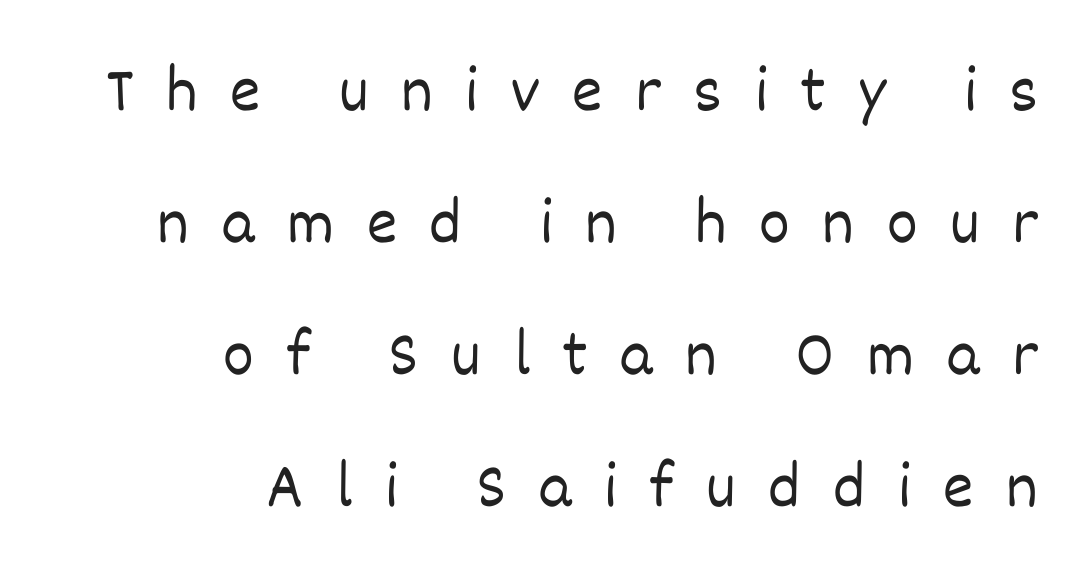
Is there much room between lines? Yes — plenty of vertical air separates them. Each row of text sits above clean, open space. Every character sits straight up, as roman type does. Students, note that the glyphs here are deliberately spaced far apart. A typesetter would call this proportional, since set widths differ per character.
